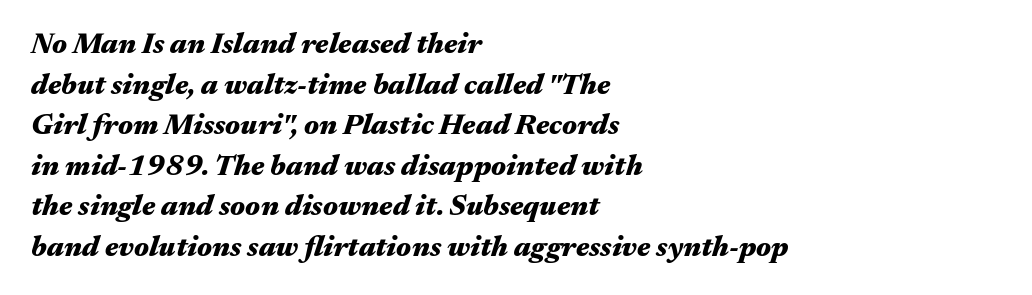
Q: Is the text bold? A: Yes.
Q: Is the text italic (slanted)? A: Yes, it leans right by about 17 degrees.
Q: Is the text underlined? A: No.
Q: How is the paragraph aligned? A: Left-aligned.
Q: Is the spacing between letters normal or unusually wide? A: Normal.
Q: Is the spacing between lines tight, normal or loose? A: Normal.
Q: Width (condensed, normal, or wide)? A: Wide.
Q: Stroke contrast? A: Medium.
Q: x-height? A: Medium.
Q: Monospaced? A: No.
